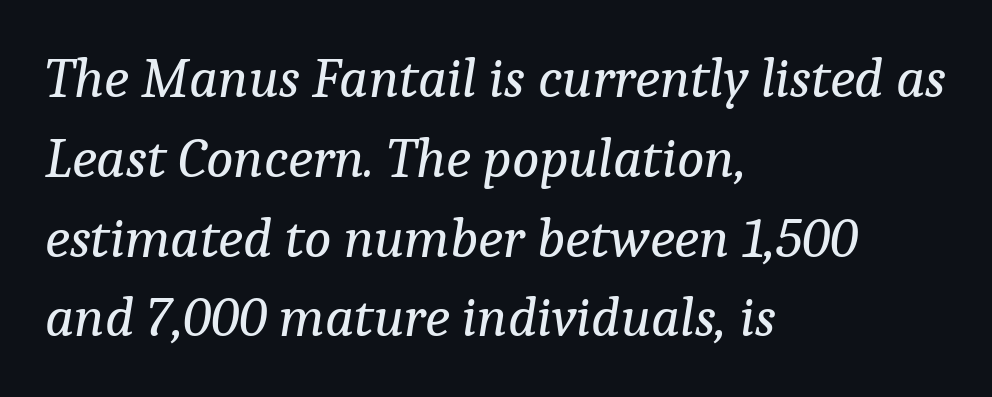
The image shows 57 px regular-weight serif type, italic (leaning right); set left-aligned, normal line spacing (1.4x), normal letter spacing, not underlined; low stroke contrast and a medium x-height.
